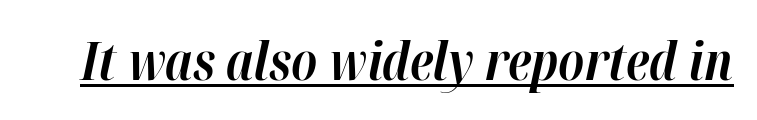
Q: Is the text bold? A: Yes.
Q: Is the text italic (slanted)? A: Yes, it leans right by about 12 degrees.
Q: Is the text underlined? A: Yes.
Q: Is the spacing between letters normal or unusually wide? A: Normal.
Q: Width (condensed, normal, or wide)? A: Normal.
Q: Stroke contrast? A: High.
Q: x-height? A: Medium.
Q: Monospaced? A: No.
